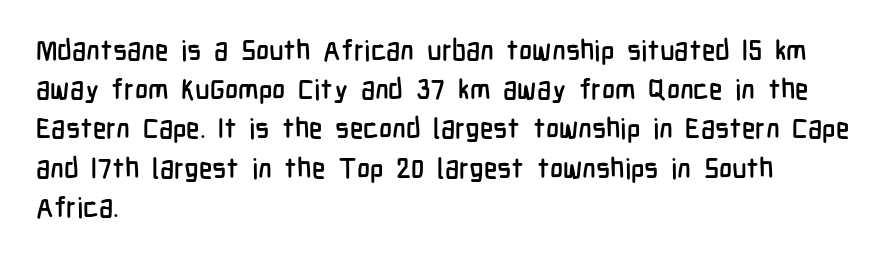
Q: Is the text italic (slanted)? A: No, it is upright.
Q: Is the typeface a serif or a sans-serif typeface? A: Sans-serif.
Q: Is the text underlined? A: No.
Q: How is the paragraph aligned? A: Left-aligned.
Q: Is the spacing between letters normal or unusually wide? A: Normal.
Q: Is the spacing between lines tight, normal or loose? A: Normal.
Q: Width (condensed, normal, or wide)? A: Condensed.
Q: Stroke contrast? A: Low.
Q: x-height? A: Medium.
Q: Monospaced? A: No.
